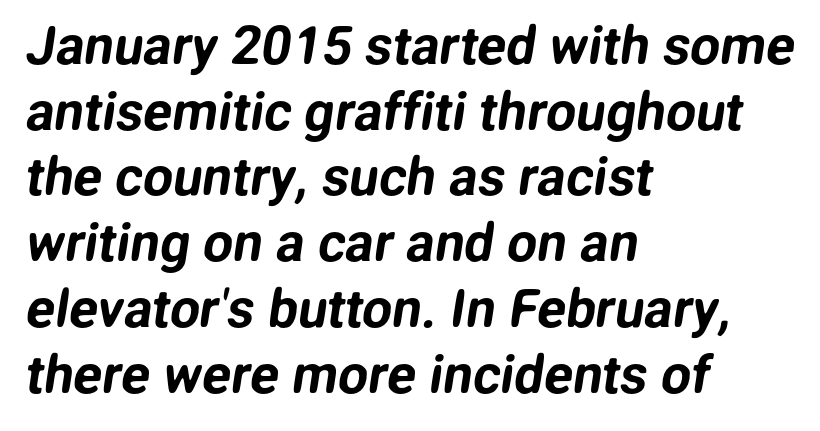
Q: Is the typeface a serif or a sans-serif typeface? A: Sans-serif.
Q: Is the text underlined? A: No.
Q: How is the paragraph aligned? A: Left-aligned.
Q: Is the spacing between letters normal or unusually wide? A: Normal.
Q: Width (condensed, normal, or wide)? A: Normal.
Q: Stroke contrast? A: Low.
Q: x-height? A: Medium.
Q: Monospaced? A: No.
